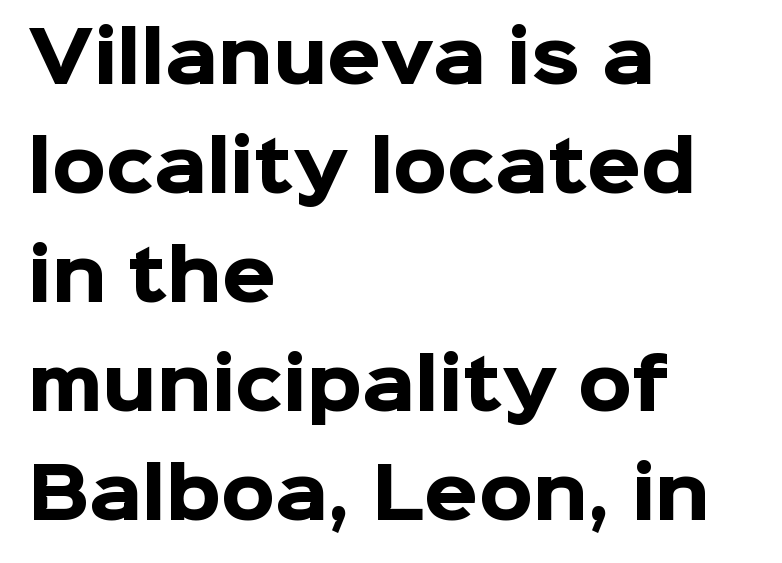
{"serif": "no", "italic": "no", "bold": "yes", "weight": "heavy", "width": "normal", "stroke_contrast": "low", "x_height": "medium", "monospaced": "no", "underline": "no", "align": "left", "line_spacing": "normal", "line_spacing_ratio": 1.58, "letter_spacing": "normal", "letter_spacing_em": 0.0, "glyph_px": 69}
